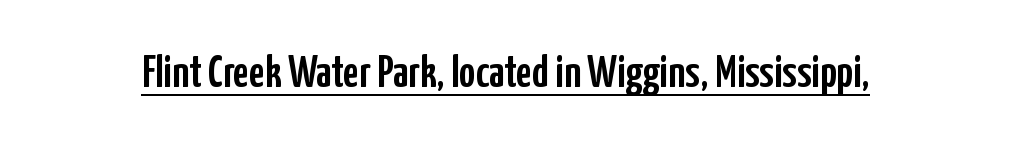
Q: Is the text italic (slanted)? A: No, it is upright.
Q: Is the typeface a serif or a sans-serif typeface? A: Sans-serif.
Q: Is the text underlined? A: Yes.
Q: Is the spacing between letters normal or unusually wide? A: Normal.
Q: Width (condensed, normal, or wide)? A: Condensed.
Q: Stroke contrast? A: Low.
Q: x-height? A: Medium.
Q: Monospaced? A: No.
